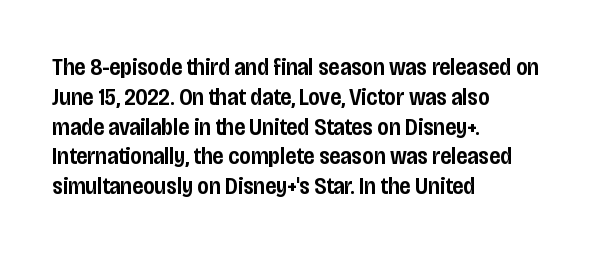
The image shows 24 px text type, upright; set left-aligned, line spacing 1.24x, normal letter spacing, not underlined.
